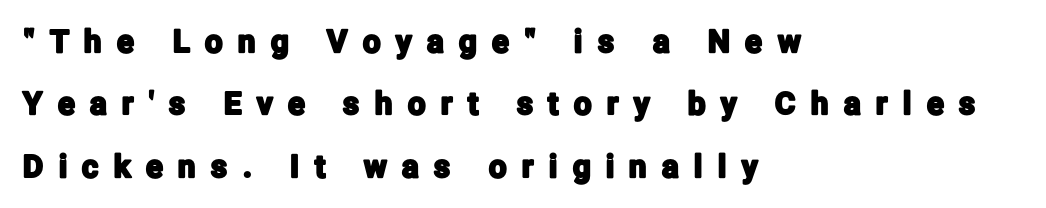
Q: Is the text italic (slanted)? A: No, it is upright.
Q: Is the typeface a serif or a sans-serif typeface? A: Sans-serif.
Q: Is the text underlined? A: No.
Q: How is the paragraph aligned? A: Left-aligned.
Q: Is the spacing between letters normal or unusually wide? A: Unusually wide.
Q: Is the spacing between lines tight, normal or loose? A: Loose.
Q: Width (condensed, normal, or wide)? A: Condensed.
Q: Stroke contrast? A: Low.
Q: x-height? A: Medium.
Q: Monospaced? A: No.
